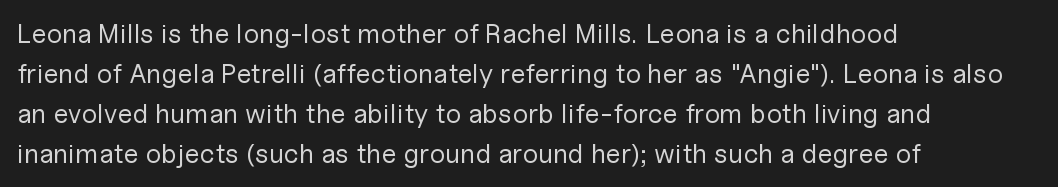
Q: Is the text bold? A: No.
Q: Is the text italic (slanted)? A: No, it is upright.
Q: Is the text underlined? A: No.
Q: How is the paragraph aligned? A: Left-aligned.
Q: Is the spacing between letters normal or unusually wide? A: Normal.
Q: Is the spacing between lines tight, normal or loose? A: Normal.
